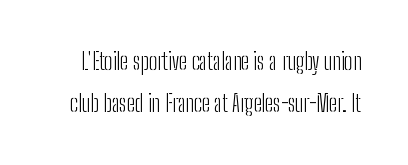
The image shows 23 px text type, upright; set line spacing 1.83x, normal letter spacing, not underlined.
